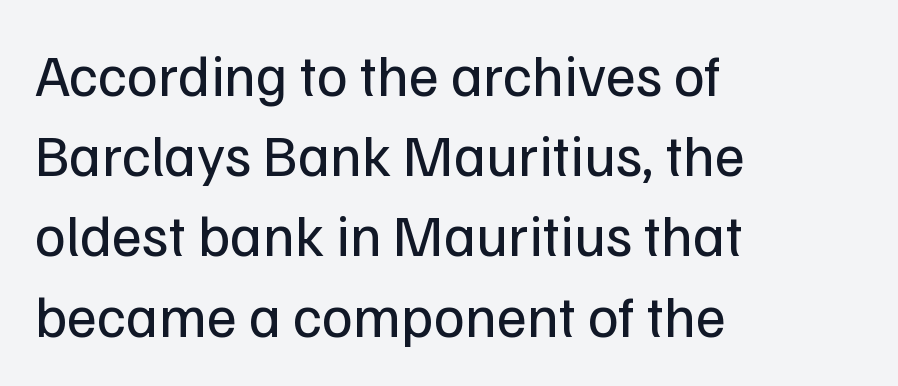
The image shows 59 px regular-weight sans-serif type, upright; set left-aligned, normal line spacing (1.36x), normal letter spacing, not underlined; low stroke contrast and a medium x-height.
